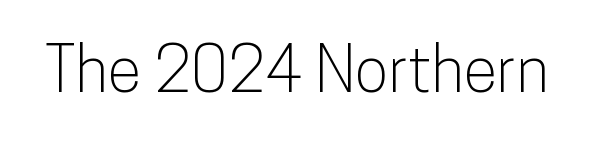
The image shows 62 px condensed sans-serif type, upright; set normal letter spacing, not underlined; low stroke contrast and a medium x-height.
